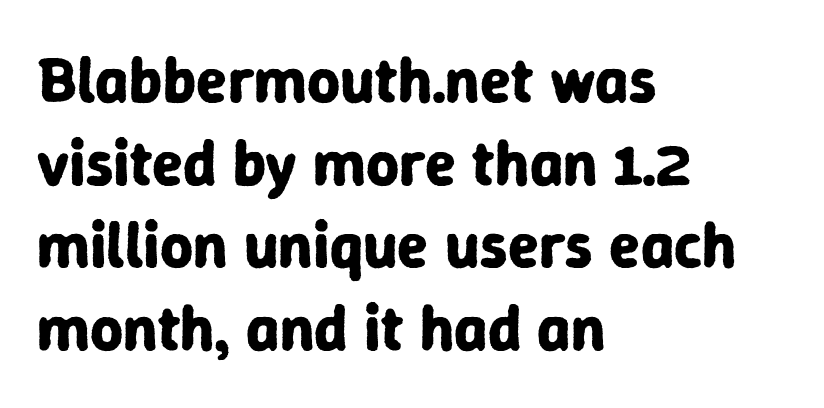
{"serif": "no", "italic": "no", "bold": "yes", "weight": "bold", "width": "normal", "stroke_contrast": "low", "x_height": "medium", "monospaced": "no", "underline": "no", "align": "left", "line_spacing": "normal", "line_spacing_ratio": 1.29, "letter_spacing": "normal", "letter_spacing_em": 0.0, "glyph_px": 64}
